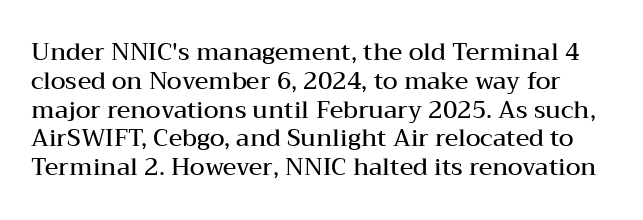
Q: Is the text bold? A: Semi-bold.
Q: Is the text italic (slanted)? A: No, it is upright.
Q: Is the text underlined? A: No.
Q: Is the spacing between letters normal or unusually wide? A: Normal.
